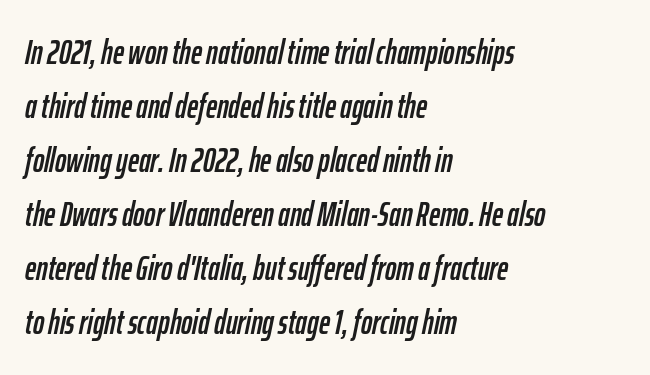
Q: Is the text italic (slanted)? A: Yes, it leans right by about 12 degrees.
Q: Is the text underlined? A: No.
Q: How is the paragraph aligned? A: Left-aligned.
Q: Is the spacing between letters normal or unusually wide? A: Normal.
Q: Is the spacing between lines tight, normal or loose? A: Normal.
Q: Width (condensed, normal, or wide)? A: Condensed.
Q: Stroke contrast? A: Low.
Q: x-height? A: Medium.
Q: Monospaced? A: No.
